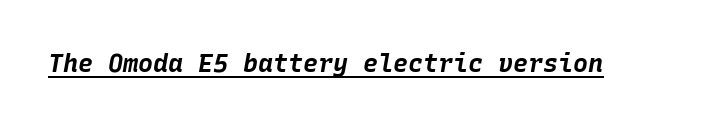
{"italic": "yes", "lean": "right", "slant_degrees": 10, "bold": "yes", "underline": "yes", "letter_spacing": "normal", "letter_spacing_em": 0.0, "glyph_px": 25}
